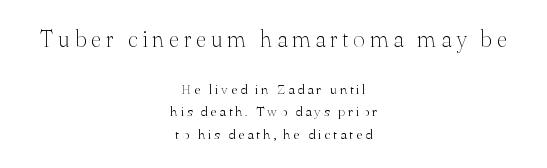
Nobody drew a line under any word here. Stroke thickness stays within the range of a standard reading face or lighter. Whoever set this chose a conventional vertical rhythm. If you drew a line through each stem, it would be perfectly vertical. Display-style spreading of the glyphs; the letterfit is very open.
